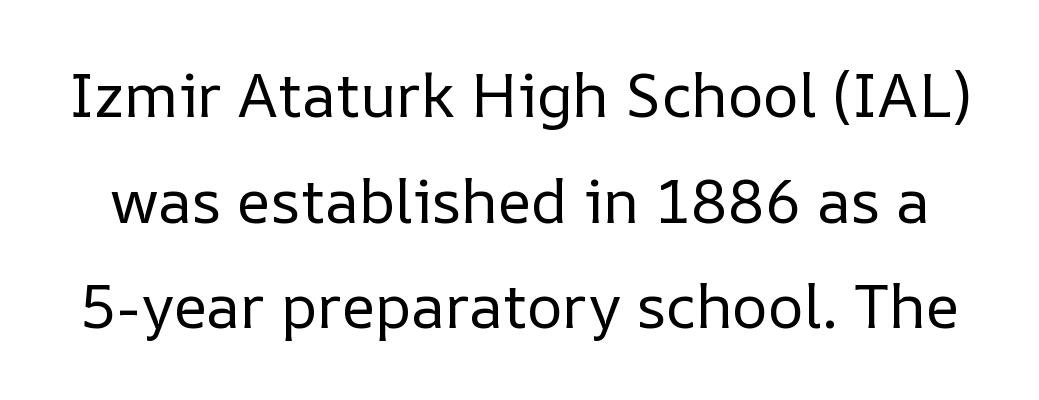
A typesetter would call this zero additional tracking. Character widths vary here, with narrow letters taking less room than wide ones. Notice how the stems are strictly vertical — no italics here. Underlining? Definitely not there. A quiet, ordinary-to-light weight characterises the typeface.
